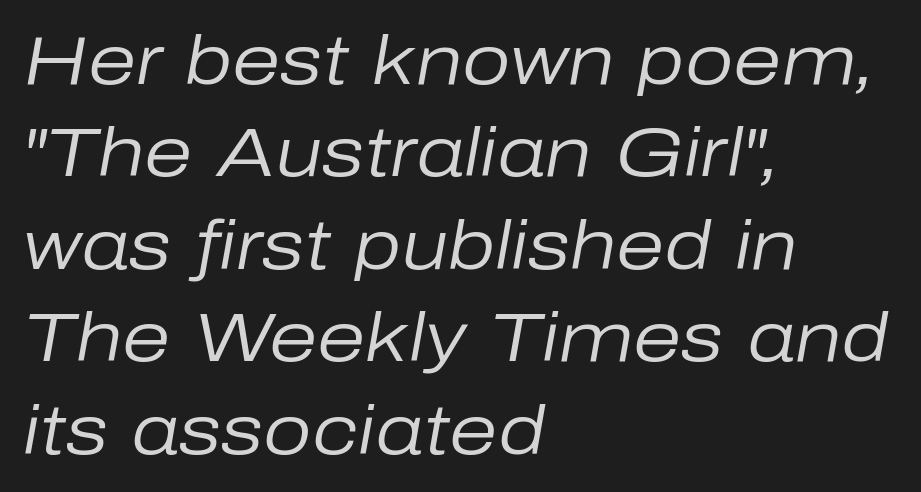
The image shows 69 px regular-weight type, italic (leaning right); set left-aligned, normal line spacing (1.34x), normal letter spacing, not underlined; low stroke contrast and a medium x-height.
